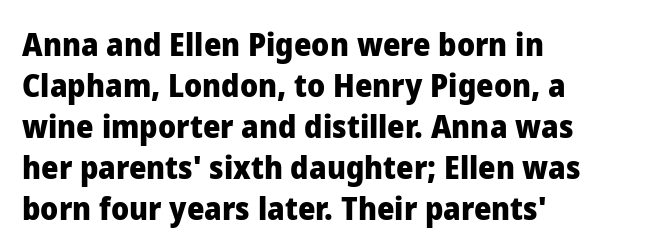
Q: Is the text bold? A: Yes.
Q: Is the text italic (slanted)? A: No, it is upright.
Q: Is the typeface a serif or a sans-serif typeface? A: Sans-serif.
Q: Is the text underlined? A: No.
Q: How is the paragraph aligned? A: Left-aligned.
Q: Is the spacing between letters normal or unusually wide? A: Normal.
Q: Is the spacing between lines tight, normal or loose? A: Normal.
Q: Width (condensed, normal, or wide)? A: Normal.
Q: Stroke contrast? A: Low.
Q: x-height? A: Medium.
Q: Monospaced? A: No.
